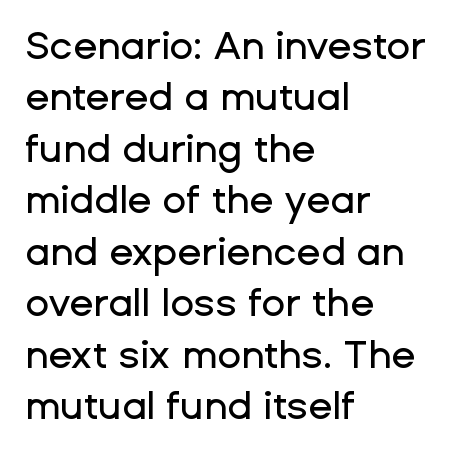
The image shows 39 px sans-serif type, upright; set left-aligned, normal line spacing (1.32x), normal letter spacing, not underlined; low stroke contrast and a medium x-height.
